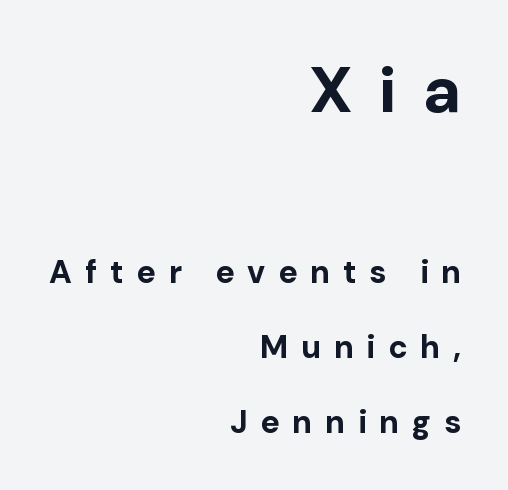
Q: Is the text bold? A: Yes.
Q: Is the text italic (slanted)? A: No, it is upright.
Q: Is the typeface a serif or a sans-serif typeface? A: Sans-serif.
Q: Is the text underlined? A: No.
Q: How is the paragraph aligned? A: Right-aligned.
Q: Is the spacing between letters normal or unusually wide? A: Unusually wide.
Q: Is the spacing between lines tight, normal or loose? A: Loose.
Q: Which block of text is set in a larger size, the first (top) or the second (bottom)? A: The first (top) one.
Q: Width (condensed, normal, or wide)? A: Normal.
Q: Stroke contrast? A: Low.
Q: x-height? A: Medium.
Q: Monospaced? A: No.
